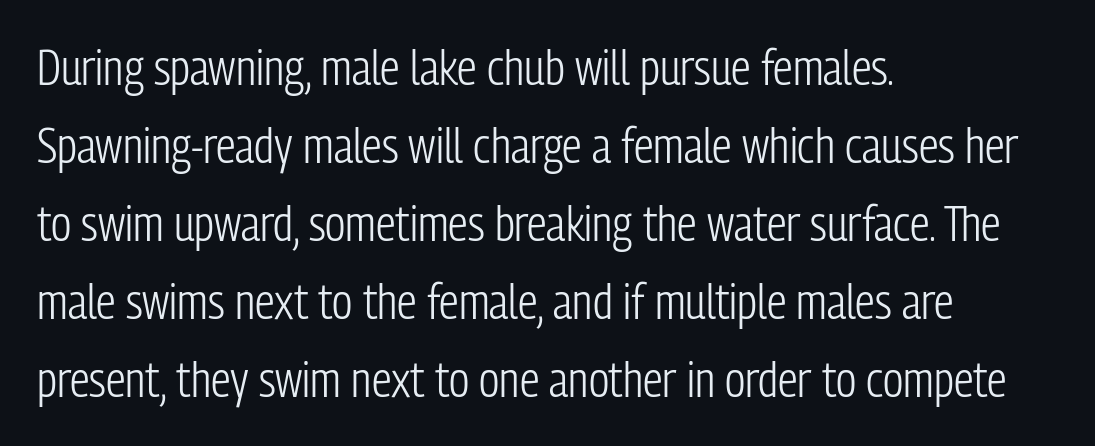
The image shows 49 px light, condensed sans-serif type, upright; set left-aligned, normal line spacing (1.59x), normal letter spacing, not underlined; low stroke contrast and a medium x-height.
